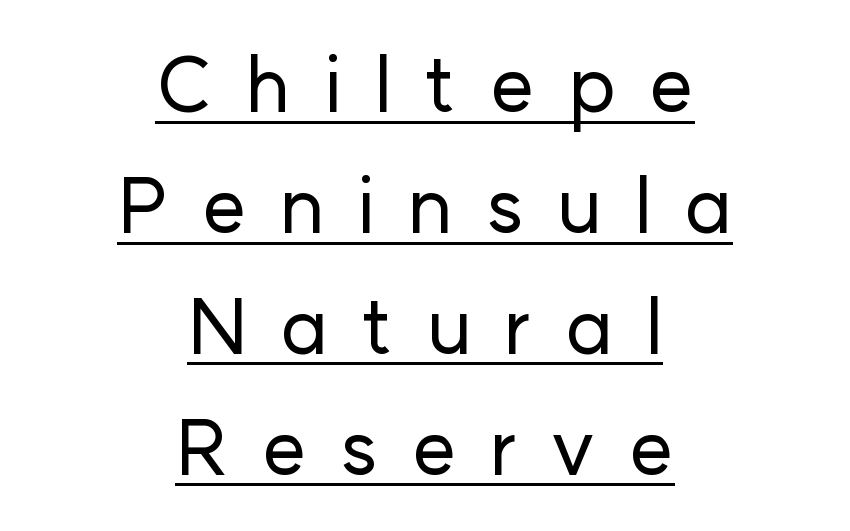
Interline gaps are of average width in this sample. Glance below the letters and you will spot a drawn line. Nope, no serifs anywhere on these letters. Notice how the stems are strictly vertical — no italics here. The face used here is proportionally spaced, like ordinary book or web type. Substantial extra tracking has been applied to these lines.
